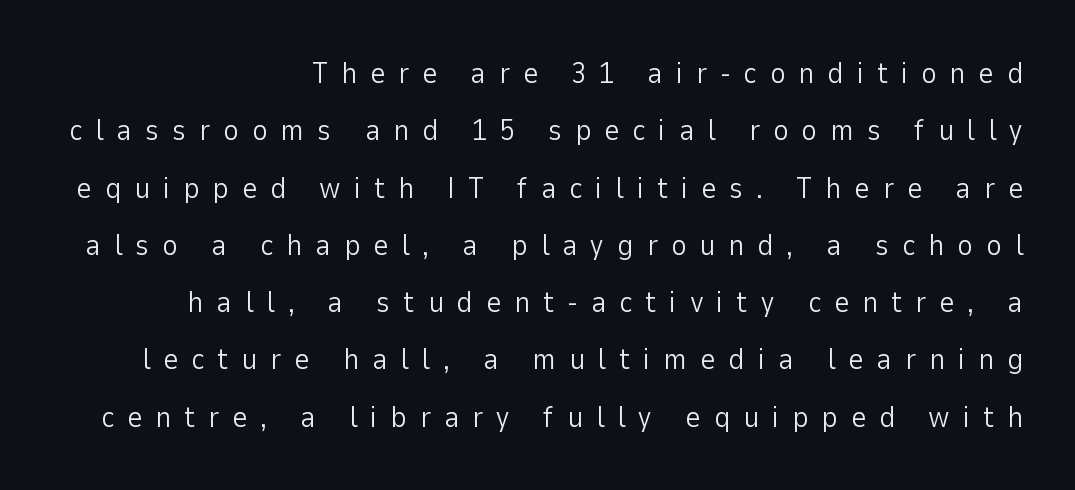
The image shows 30 px light sans-serif type, upright; set right-aligned, loose line spacing (1.91x), unusually wide letter spacing (+0.43 em), not underlined; low stroke contrast and a medium x-height.
